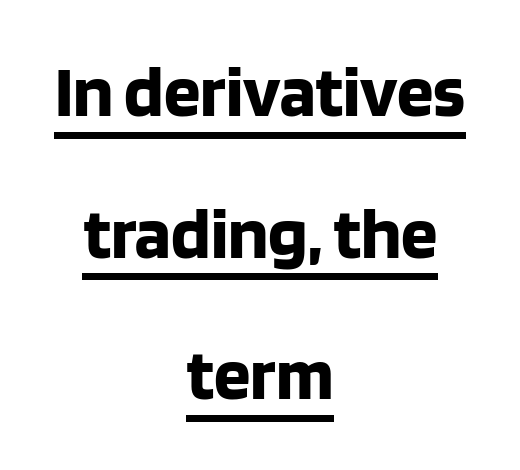
The image shows 73 px bold sans-serif type, upright; set centered, loose line spacing (1.94x), normal letter spacing, underlined; low stroke contrast and a large x-height.
